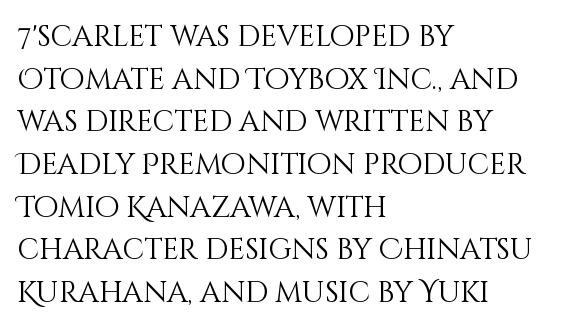
{"italic": "no", "bold": "no", "weight": "light", "width": "normal", "stroke_contrast": "medium", "x_height": "large", "monospaced": "no", "underline": "no", "align": "left", "line_spacing": "normal", "line_spacing_ratio": 1.47, "letter_spacing": "normal", "letter_spacing_em": 0.0, "glyph_px": 29}
